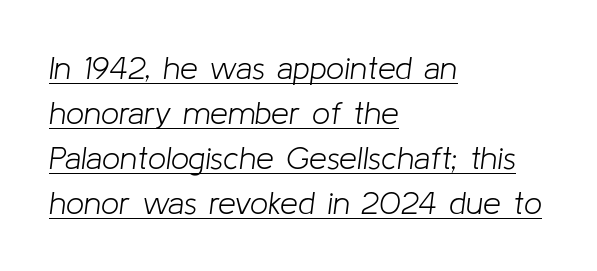
The image shows 32 px light type, italic (leaning right); set left-aligned, normal line spacing (1.41x), normal letter spacing, underlined; low stroke contrast and a medium x-height.
